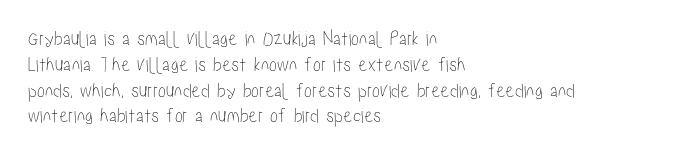
{"italic": "no", "underline": "no", "align": "left", "line_spacing_ratio": 1.23, "letter_spacing": "normal", "letter_spacing_em": 0.0, "glyph_px": 21}
